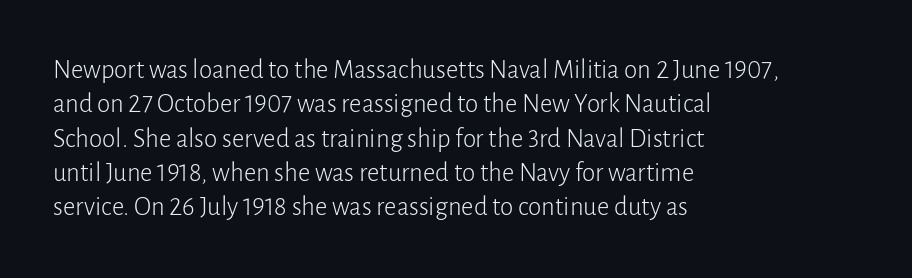
The image shows 27 px text type, upright; set left-aligned, normal line spacing (1.27x), normal letter spacing, not underlined.
